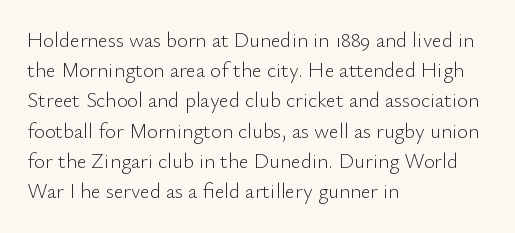
Regarding leading, the lines here are spaced in the standard way. Underline: absent. A classic flush-left, rag-right setting is used for this passage. Every character sits straight up, as roman type does.
